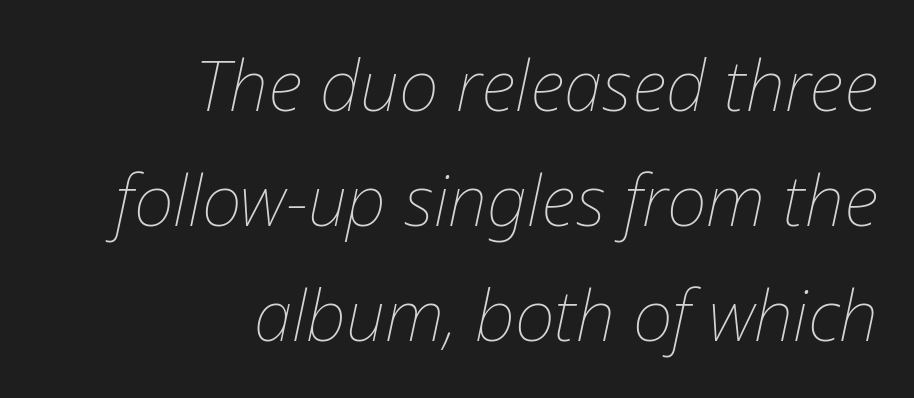
{"italic": "yes", "lean": "right", "slant_degrees": 12, "bold": "no", "weight": "thin", "width": "normal", "stroke_contrast": "low", "x_height": "medium", "monospaced": "no", "underline": "no", "align": "right", "line_spacing": "normal", "line_spacing_ratio": 1.64, "letter_spacing": "normal", "letter_spacing_em": 0.0, "glyph_px": 70}
